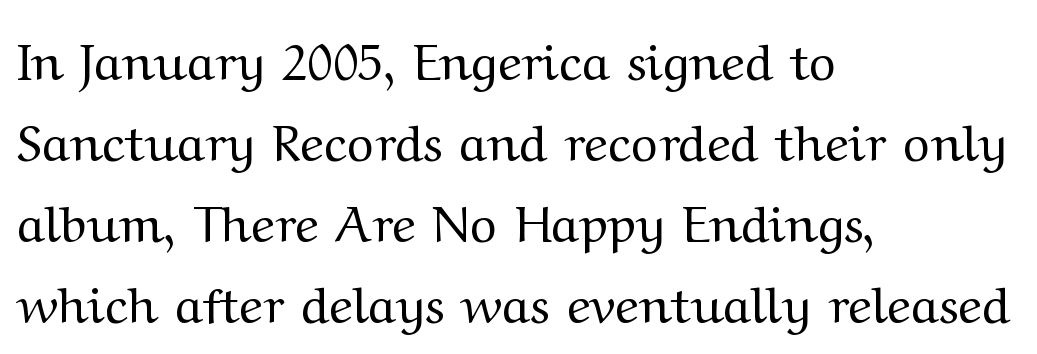
{"serif": "yes", "italic": "no", "bold": "no", "weight": "regular", "width": "wide", "stroke_contrast": "medium", "x_height": "medium", "monospaced": "no", "underline": "no", "align": "left", "line_spacing": "normal", "line_spacing_ratio": 1.59, "letter_spacing": "normal", "letter_spacing_em": 0.0, "glyph_px": 51}
